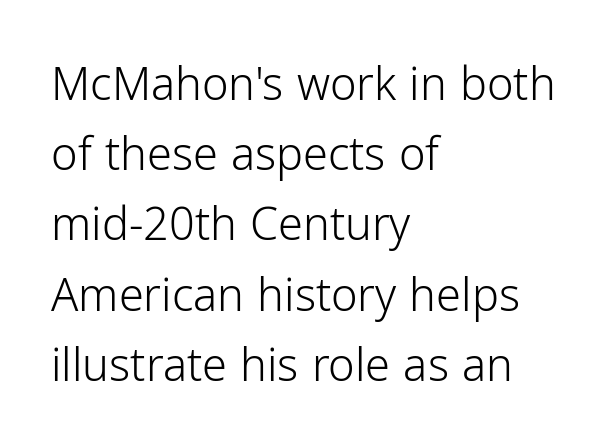
Q: Is the text bold? A: No.
Q: Is the text italic (slanted)? A: No, it is upright.
Q: Is the typeface a serif or a sans-serif typeface? A: Sans-serif.
Q: Is the text underlined? A: No.
Q: How is the paragraph aligned? A: Left-aligned.
Q: Is the spacing between letters normal or unusually wide? A: Normal.
Q: Is the spacing between lines tight, normal or loose? A: Normal.
Q: Width (condensed, normal, or wide)? A: Normal.
Q: Stroke contrast? A: Low.
Q: x-height? A: Medium.
Q: Monospaced? A: No.
